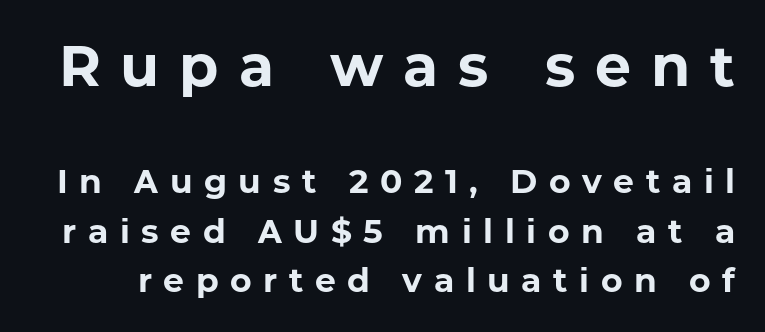
Q: Is the text bold? A: Yes.
Q: Is the text italic (slanted)? A: No, it is upright.
Q: Is the typeface a serif or a sans-serif typeface? A: Sans-serif.
Q: Is the text underlined? A: No.
Q: Is the spacing between letters normal or unusually wide? A: Unusually wide.
Q: Is the spacing between lines tight, normal or loose? A: Normal.
Q: Which block of text is set in a larger size, the first (top) or the second (bottom)? A: The first (top) one.
Q: Width (condensed, normal, or wide)? A: Normal.
Q: Stroke contrast? A: Low.
Q: x-height? A: Medium.
Q: Monospaced? A: No.
